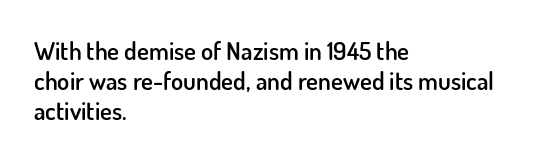
Q: Is the text bold? A: Semi-bold.
Q: Is the text italic (slanted)? A: No, it is upright.
Q: Is the text underlined? A: No.
Q: How is the paragraph aligned? A: Left-aligned.
Q: Is the spacing between letters normal or unusually wide? A: Normal.
